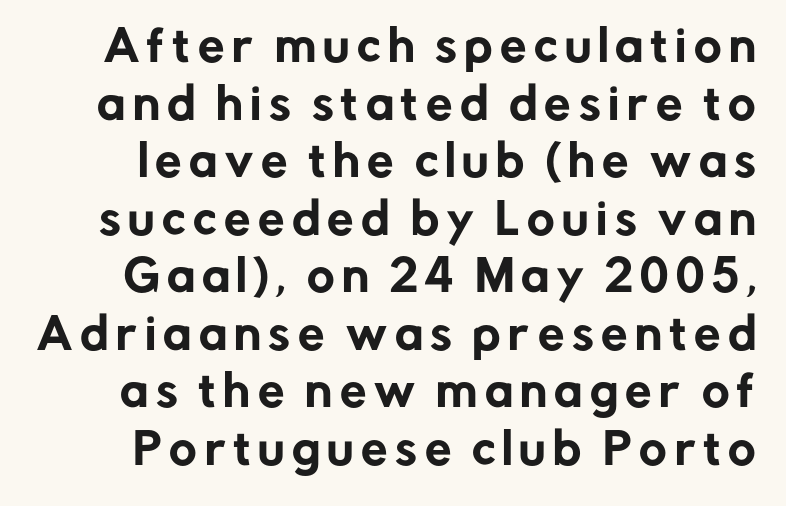
The passage shown is typed in a proportional face where columns would drift. No word sits above an underline. Normally led — the rows are evenly, conventionally spaced. Tall strokes in this sample are plumb rather than angled.
